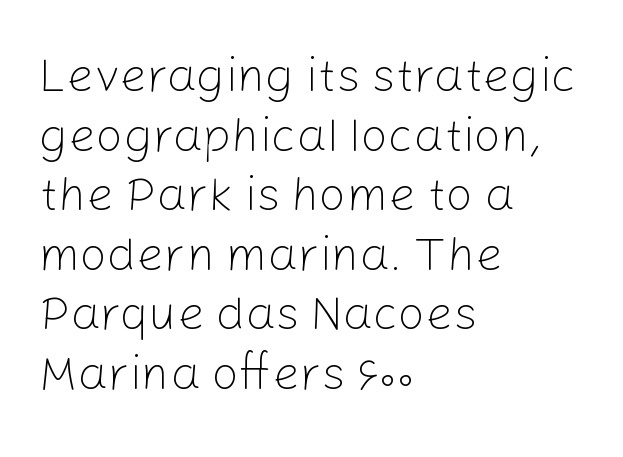
Compared with a centered layout, this one pins lines to the left instead. The line texture is even and compact thanks to regular tracking. You could not count columns in this text — the font is proportionally spaced. Clear beneath every line of the passage. The strokes are not fattened; the text isn't bold.
